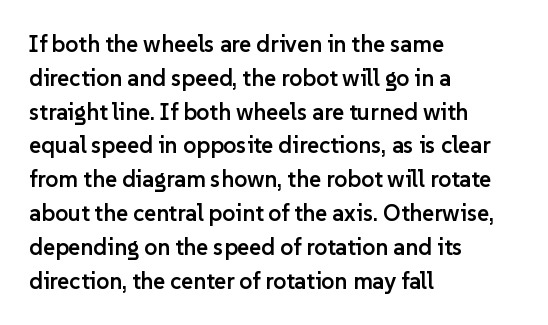
{"italic": "no", "bold": "semi", "underline": "no", "align": "left", "line_spacing": "normal", "line_spacing_ratio": 1.47, "letter_spacing": "normal", "letter_spacing_em": 0.0, "glyph_px": 23}
